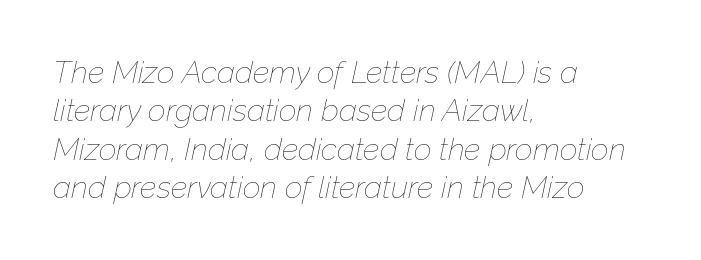
{"italic": "yes", "lean": "right", "slant_degrees": 12, "bold": "no", "weight": "thin", "width": "normal", "stroke_contrast": "low", "x_height": "medium", "monospaced": "no", "underline": "no", "align": "left", "line_spacing_ratio": 1.24, "letter_spacing": "normal", "letter_spacing_em": 0.0, "glyph_px": 31}
